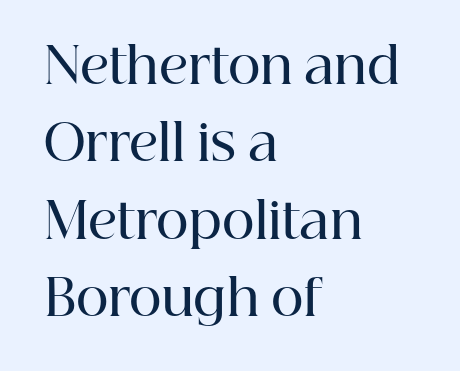
{"serif": "yes", "italic": "no", "bold": "semi", "weight": "semibold", "width": "normal", "stroke_contrast": "high", "x_height": "medium", "monospaced": "no", "underline": "no", "align": "left", "line_spacing": "normal", "line_spacing_ratio": 1.55, "letter_spacing": "normal", "letter_spacing_em": 0.0, "glyph_px": 50}
